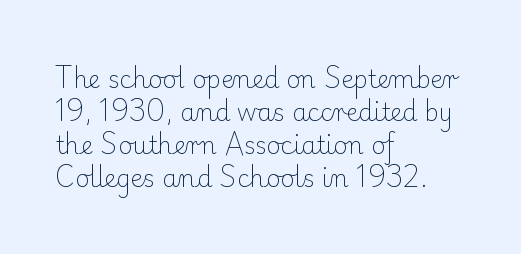
{"italic": "no", "bold": "no", "underline": "no", "align": "left", "line_spacing": "normal", "line_spacing_ratio": 1.38, "letter_spacing": "normal", "letter_spacing_em": 0.0, "glyph_px": 24}
